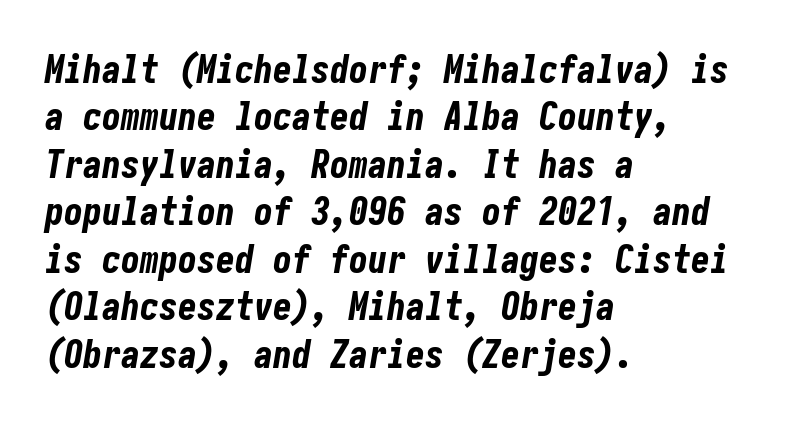
Q: Is the text bold? A: Yes.
Q: Is the text italic (slanted)? A: Yes, it leans right by about 10 degrees.
Q: Is the text underlined? A: No.
Q: How is the paragraph aligned? A: Left-aligned.
Q: Is the spacing between letters normal or unusually wide? A: Normal.
Q: Is the spacing between lines tight, normal or loose? A: Normal.
Q: Width (condensed, normal, or wide)? A: Condensed.
Q: Stroke contrast? A: Low.
Q: x-height? A: Medium.
